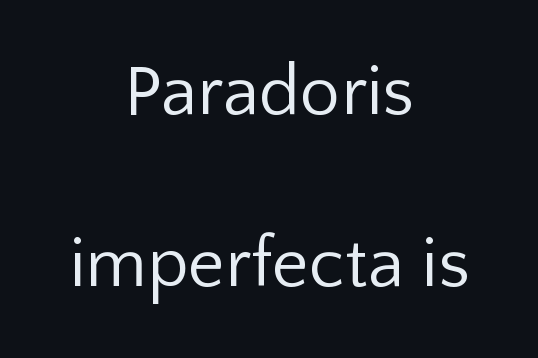
Q: Is the text bold? A: No.
Q: Is the text italic (slanted)? A: No, it is upright.
Q: Is the typeface a serif or a sans-serif typeface? A: Sans-serif.
Q: Is the text underlined? A: No.
Q: How is the paragraph aligned? A: Centered.
Q: Is the spacing between letters normal or unusually wide? A: Normal.
Q: Is the spacing between lines tight, normal or loose? A: Loose.
Q: Width (condensed, normal, or wide)? A: Normal.
Q: Stroke contrast? A: Low.
Q: x-height? A: Medium.
Q: Monospaced? A: No.
